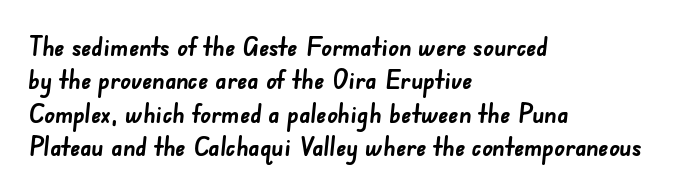
The image shows 26 px bold type; set left-aligned, normal line spacing (1.28x), normal letter spacing, not underlined.
